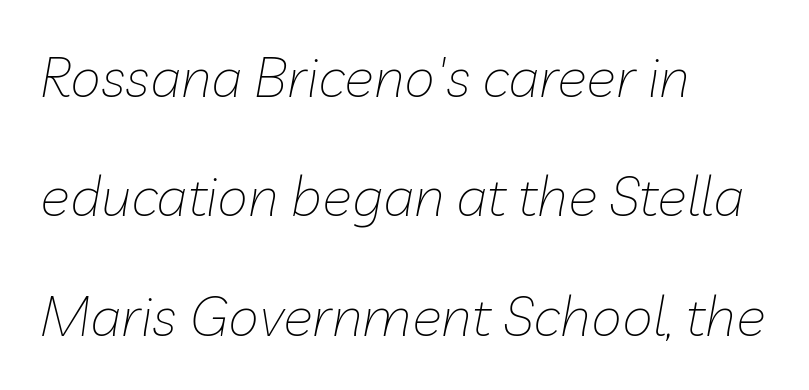
The image shows 56 px thin type, italic (leaning right); set left-aligned, loose line spacing (2.13x), normal letter spacing, not underlined; low stroke contrast and a medium x-height.
